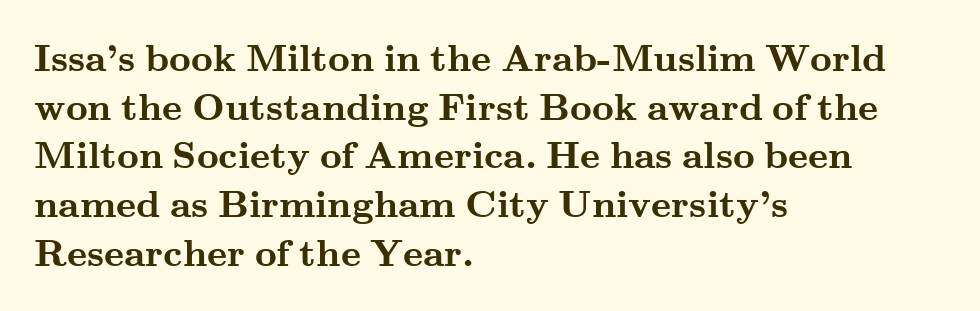
{"serif": "yes", "italic": "no", "bold": "yes", "weight": "semibold", "width": "wide", "stroke_contrast": "medium", "x_height": "small", "monospaced": "no", "underline": "no", "align": "left", "line_spacing": "normal", "line_spacing_ratio": 1.28, "letter_spacing": "normal", "letter_spacing_em": 0.0, "glyph_px": 38}
